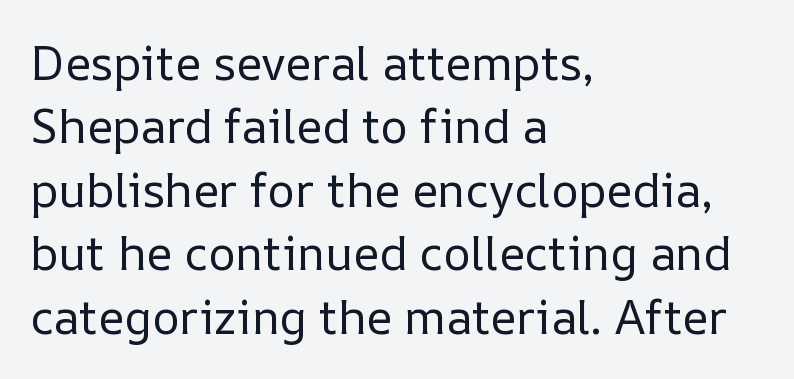
{"italic": "no", "bold": "no", "weight": "regular", "width": "normal", "stroke_contrast": "low", "x_height": "medium", "monospaced": "no", "underline": "no", "align": "left", "line_spacing": "normal", "line_spacing_ratio": 1.35, "letter_spacing": "normal", "letter_spacing_em": 0.0, "glyph_px": 47}
